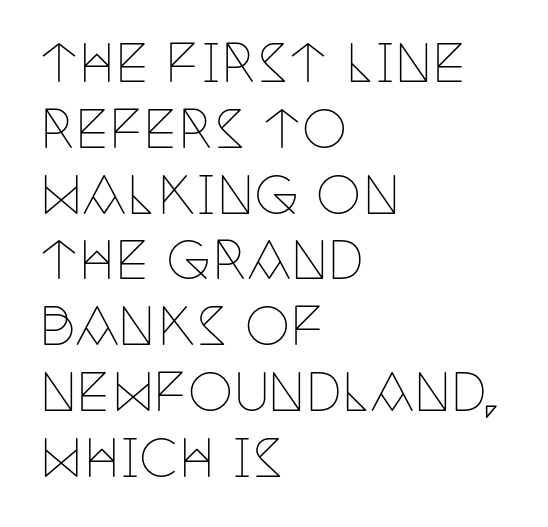
Which margin do the lines hug? The left one — the right edge is uneven. Weight class: somewhere from thin through regular. Tall strokes in this sample are plumb rather than angled. Font category for this specimen: serif.
